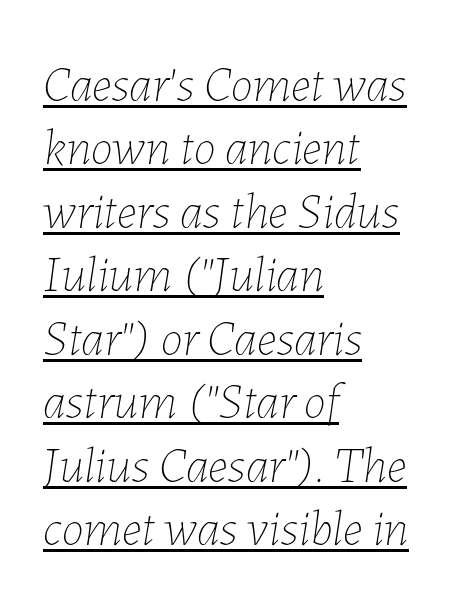
{"italic": "yes", "lean": "right", "slant_degrees": 7, "bold": "no", "weight": "thin", "width": "normal", "stroke_contrast": "low", "x_height": "medium", "monospaced": "no", "underline": "yes", "align": "left", "line_spacing": "normal", "line_spacing_ratio": 1.27, "letter_spacing": "normal", "letter_spacing_em": 0.0, "glyph_px": 50}
